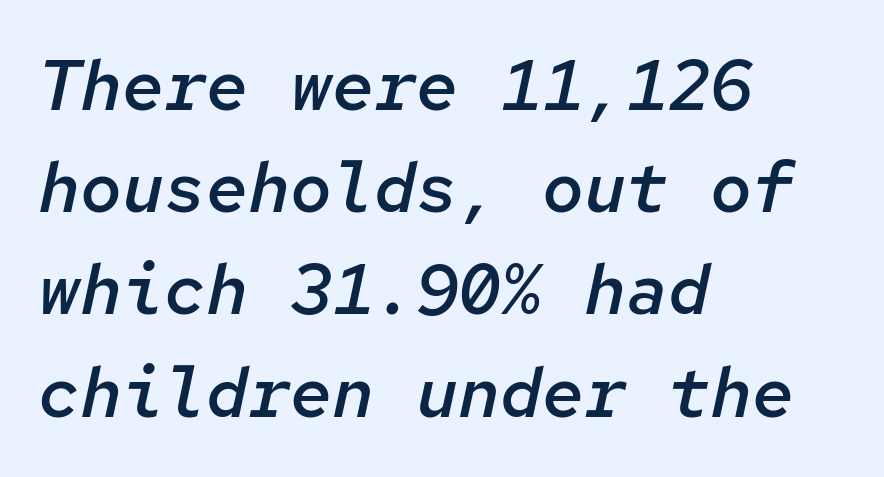
{"italic": "yes", "lean": "right", "slant_degrees": 12, "bold": "semi", "weight": "semibold", "width": "normal", "stroke_contrast": "low", "x_height": "medium", "monospaced": "yes", "underline": "no", "align": "left", "line_spacing": "normal", "line_spacing_ratio": 1.46, "letter_spacing": "normal", "letter_spacing_em": 0.0, "glyph_px": 70}
